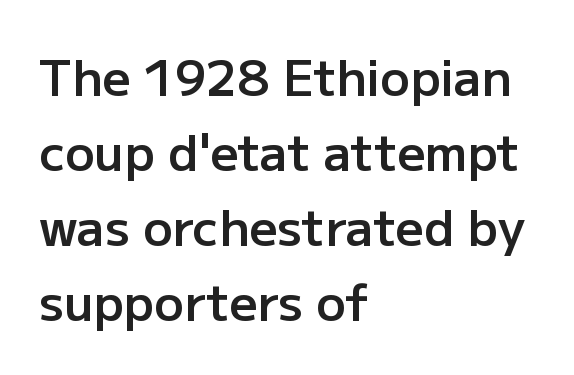
The image shows 49 px semibold sans-serif type, upright; set left-aligned, normal line spacing (1.53x), normal letter spacing, not underlined; low stroke contrast and a medium x-height.
